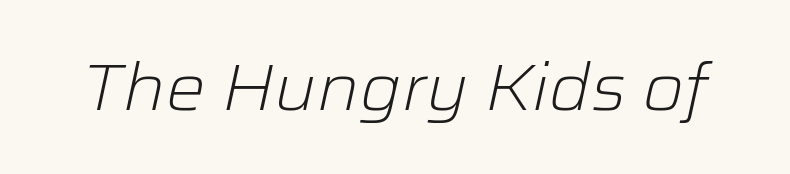
{"italic": "yes", "lean": "right", "slant_degrees": 12, "bold": "no", "weight": "light", "width": "normal", "stroke_contrast": "low", "x_height": "medium", "monospaced": "no", "underline": "no", "letter_spacing": "normal", "letter_spacing_em": 0.0, "glyph_px": 66}
